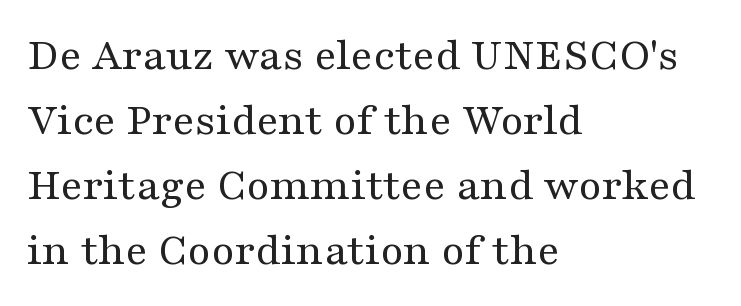
{"serif": "yes", "italic": "no", "bold": "no", "weight": "regular", "width": "wide", "stroke_contrast": "medium", "x_height": "medium", "monospaced": "no", "underline": "no", "align": "left", "line_spacing": "normal", "line_spacing_ratio": 1.38, "letter_spacing": "normal", "letter_spacing_em": 0.0, "glyph_px": 47}
